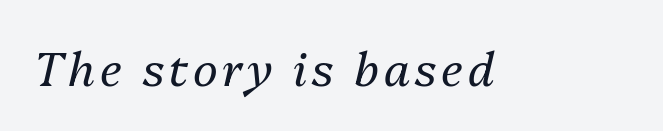
{"italic": "yes", "lean": "right", "slant_degrees": 13, "bold": "no", "weight": "regular", "width": "normal", "stroke_contrast": "medium", "x_height": "medium", "monospaced": "no", "underline": "no", "glyph_px": 47}
